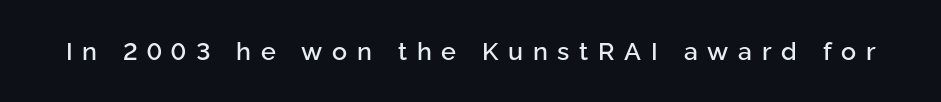
The image shows 25 px text type, upright; set unusually wide letter spacing (+0.39 em), not underlined.
